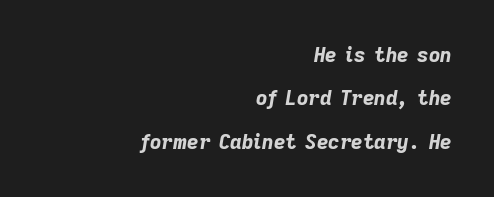
Q: Is the text bold? A: Yes.
Q: Is the text italic (slanted)? A: Yes, it leans right by about 9 degrees.
Q: Is the text underlined? A: No.
Q: How is the paragraph aligned? A: Right-aligned.
Q: Is the spacing between letters normal or unusually wide? A: Normal.
Q: Is the spacing between lines tight, normal or loose? A: Loose.
